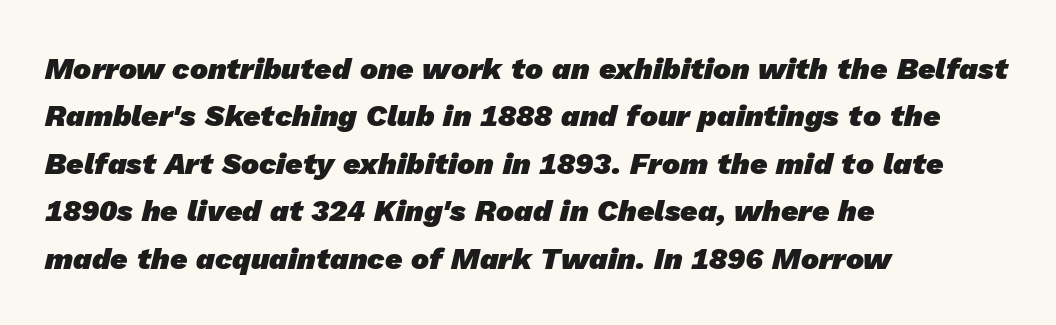
Q: Is the text bold? A: Yes.
Q: Is the typeface a serif or a sans-serif typeface? A: Sans-serif.
Q: Is the text underlined? A: No.
Q: How is the paragraph aligned? A: Left-aligned.
Q: Is the spacing between letters normal or unusually wide? A: Normal.
Q: Is the spacing between lines tight, normal or loose? A: Normal.
Q: Width (condensed, normal, or wide)? A: Normal.
Q: Stroke contrast? A: Low.
Q: x-height? A: Medium.
Q: Monospaced? A: No.
